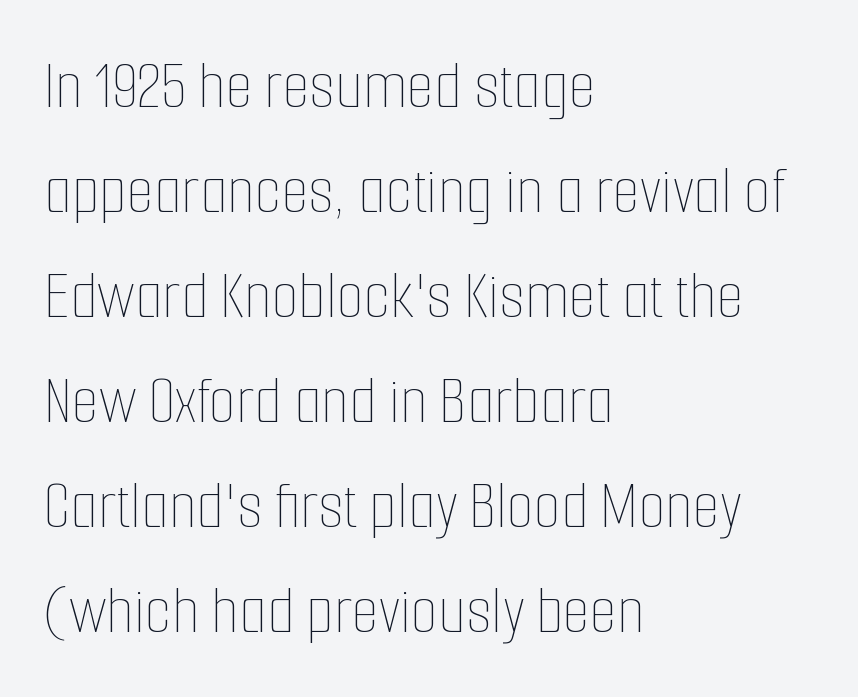
Every row of glyphs begins at an identical x-position on the left. The axis of the letterforms is exactly vertical. The space between consecutive lines is moderate. The weight tops out at a normal text grade. Clear beneath every line of the passage.
